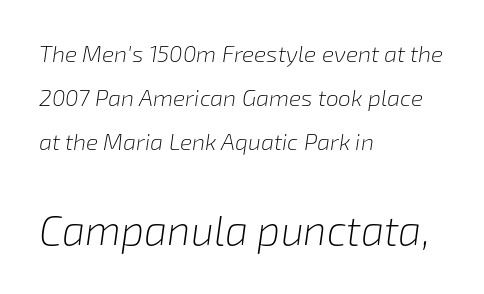
Q: Is the text bold? A: No.
Q: Is the text italic (slanted)? A: Yes, it leans right by about 8 degrees.
Q: Is the text underlined? A: No.
Q: How is the paragraph aligned? A: Left-aligned.
Q: Is the spacing between letters normal or unusually wide? A: Normal.
Q: Is the spacing between lines tight, normal or loose? A: Loose.
Q: Which block of text is set in a larger size, the first (top) or the second (bottom)? A: The second (bottom) one.
Q: Width (condensed, normal, or wide)? A: Normal.
Q: Stroke contrast? A: Low.
Q: x-height? A: Medium.
Q: Monospaced? A: No.
